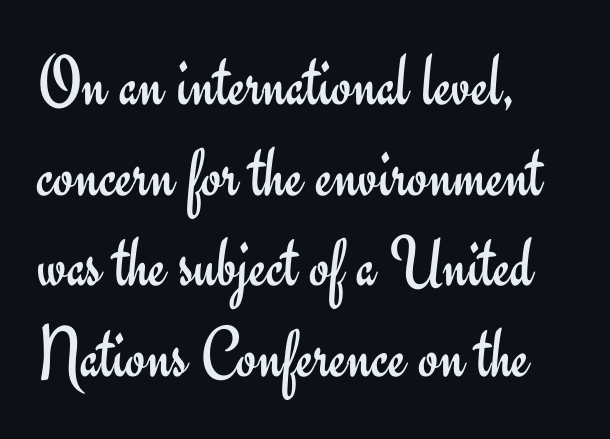
The image shows 73 px regular-weight sans-serif type; set left-aligned, line spacing 1.24x, normal letter spacing, not underlined; low stroke contrast and a small x-height.
